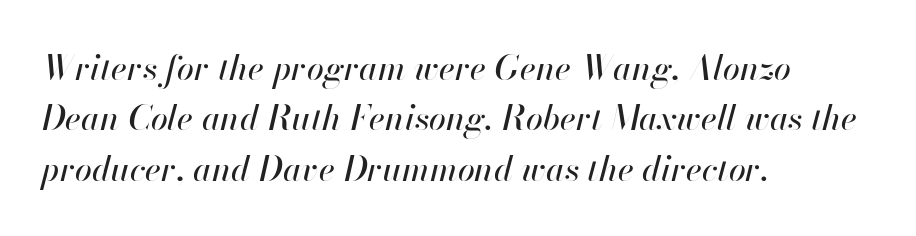
Notice how the passage keeps a crisp vertical edge on the left only. What stands out about the letter spacing? Nothing — it is the standard amount. The letters are slanted; this is an italic face. Decoration check: the copy has no underline.
